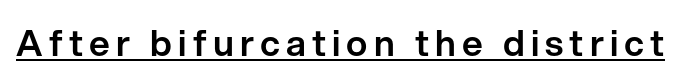
Has an underline been added? It has. Stroke terminals: plain, sans-serif. Is this a fixed-width face? No — the glyphs have proportional, varying widths. Every stem runs plumb, perpendicular to the baseline.
